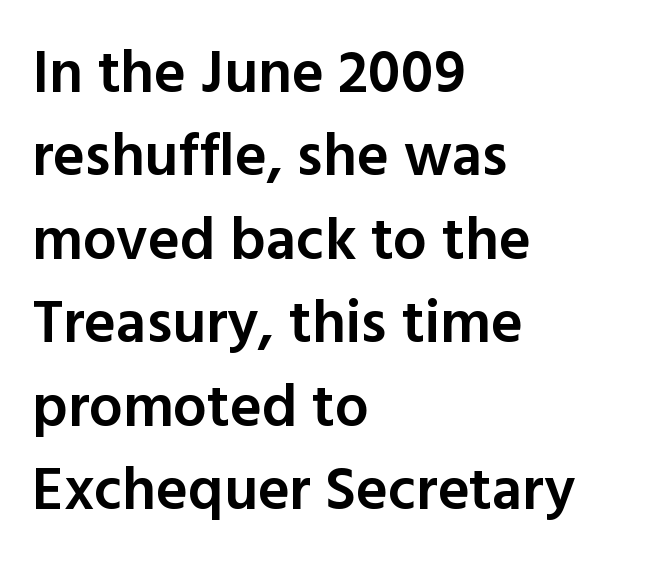
The image shows 60 px semibold sans-serif type, upright; set left-aligned, normal line spacing (1.39x), normal letter spacing, not underlined; a medium x-height.
